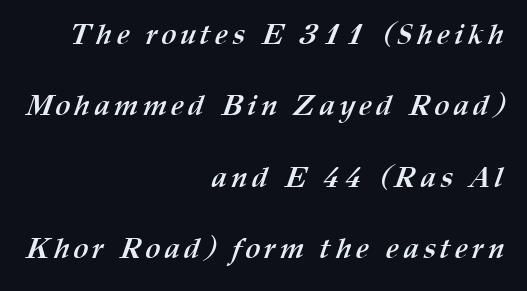
Q: Is the text bold? A: Yes.
Q: Is the text underlined? A: No.
Q: How is the paragraph aligned? A: Right-aligned.
Q: Is the spacing between lines tight, normal or loose? A: Loose.
Q: Width (condensed, normal, or wide)? A: Normal.
Q: Stroke contrast? A: Medium.
Q: x-height? A: Medium.
Q: Monospaced? A: No.
